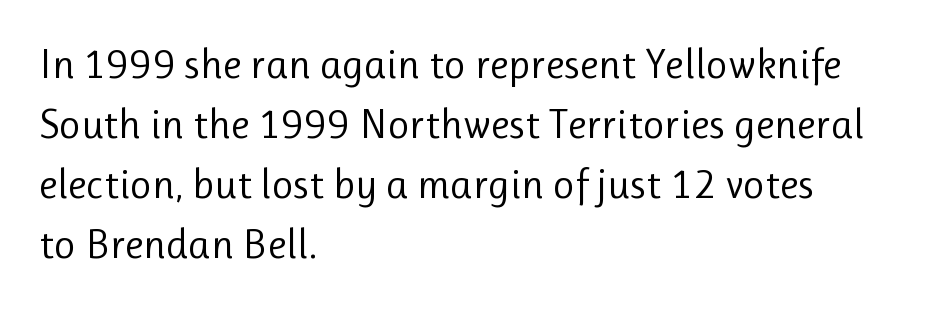
Q: Is the text bold? A: No.
Q: Is the text italic (slanted)? A: No, it is upright.
Q: Is the typeface a serif or a sans-serif typeface? A: Sans-serif.
Q: Is the text underlined? A: No.
Q: How is the paragraph aligned? A: Left-aligned.
Q: Is the spacing between letters normal or unusually wide? A: Normal.
Q: Is the spacing between lines tight, normal or loose? A: Normal.
Q: Width (condensed, normal, or wide)? A: Normal.
Q: Stroke contrast? A: Low.
Q: x-height? A: Medium.
Q: Monospaced? A: No.
